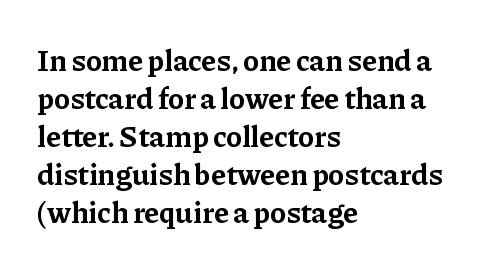
The image shows 30 px bold serif type, upright; set left-aligned, normal line spacing (1.27x), normal letter spacing, not underlined; low stroke contrast and a medium x-height.
